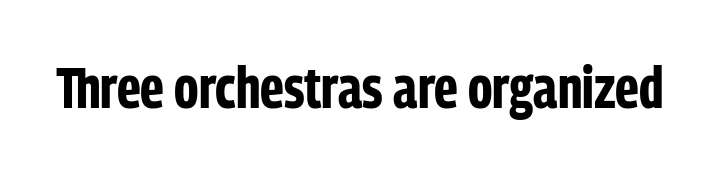
{"serif": "no", "italic": "no", "bold": "yes", "weight": "bold", "width": "condensed", "stroke_contrast": "low", "x_height": "medium", "monospaced": "no", "underline": "no", "letter_spacing": "normal", "letter_spacing_em": 0.0, "glyph_px": 58}
